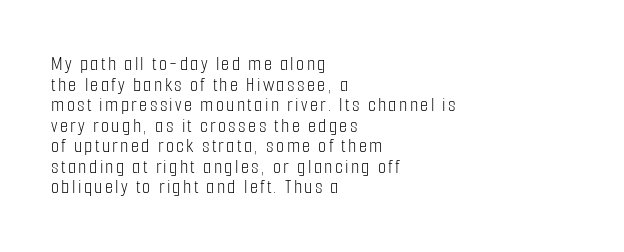
The image shows 21 px text type, upright; set left-aligned, tight line spacing (0.98x), not underlined.
